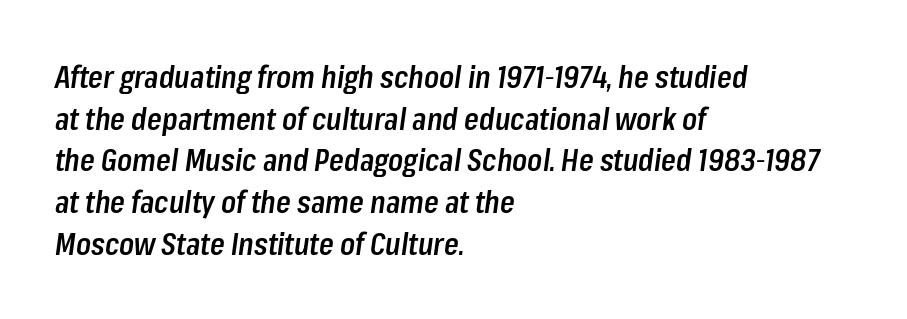
Q: Is the text bold? A: Semi-bold.
Q: Is the text italic (slanted)? A: Yes, it leans right by about 8 degrees.
Q: Is the text underlined? A: No.
Q: How is the paragraph aligned? A: Left-aligned.
Q: Is the spacing between letters normal or unusually wide? A: Normal.
Q: Is the spacing between lines tight, normal or loose? A: Normal.
Q: Width (condensed, normal, or wide)? A: Condensed.
Q: Stroke contrast? A: Low.
Q: x-height? A: Medium.
Q: Monospaced? A: No.
